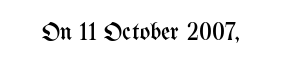
{"italic": "no", "bold": "no", "underline": "no", "letter_spacing": "normal", "letter_spacing_em": 0.0, "glyph_px": 25}
